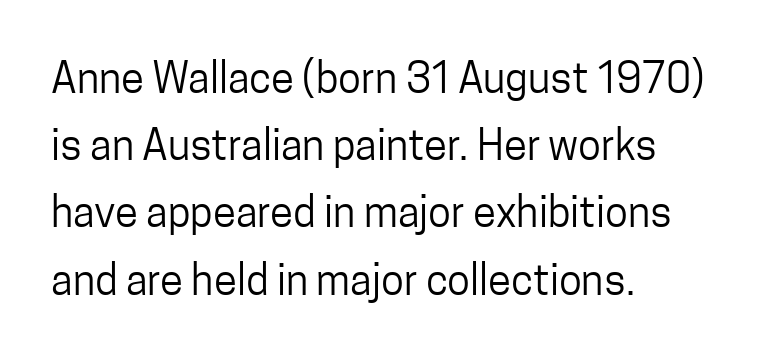
Q: Is the text bold? A: No.
Q: Is the text italic (slanted)? A: No, it is upright.
Q: Is the typeface a serif or a sans-serif typeface? A: Sans-serif.
Q: Is the text underlined? A: No.
Q: How is the paragraph aligned? A: Left-aligned.
Q: Is the spacing between letters normal or unusually wide? A: Normal.
Q: Is the spacing between lines tight, normal or loose? A: Normal.
Q: Width (condensed, normal, or wide)? A: Condensed.
Q: Stroke contrast? A: Low.
Q: x-height? A: Medium.
Q: Monospaced? A: No.
